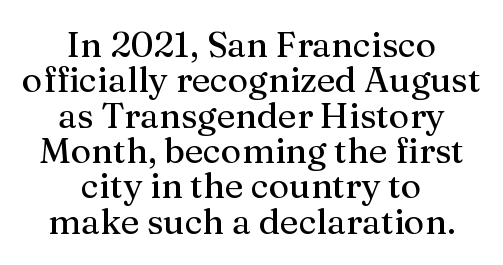
Q: Is the text italic (slanted)? A: No, it is upright.
Q: Is the typeface a serif or a sans-serif typeface? A: Serif.
Q: Is the text underlined? A: No.
Q: How is the paragraph aligned? A: Centered.
Q: Is the spacing between letters normal or unusually wide? A: Normal.
Q: Is the spacing between lines tight, normal or loose? A: Tight.
Q: Width (condensed, normal, or wide)? A: Normal.
Q: Stroke contrast? A: Medium.
Q: x-height? A: Medium.
Q: Monospaced? A: No.
